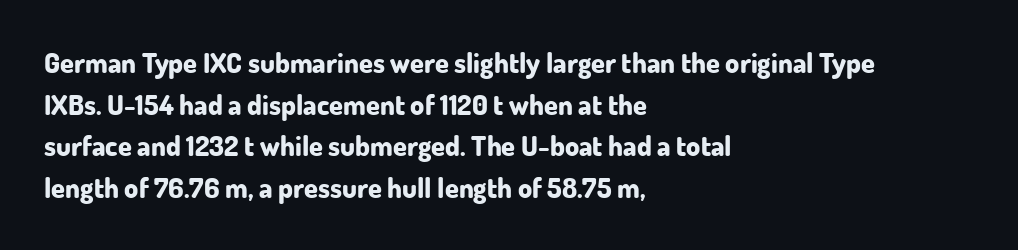
The rendering uses a moderate line-height, typical for paragraphs. The letters are bold, with thick, heavy strokes. The area under the type is left untouched. Unlike a traditional serif, this face leaves its strokes unadorned.
